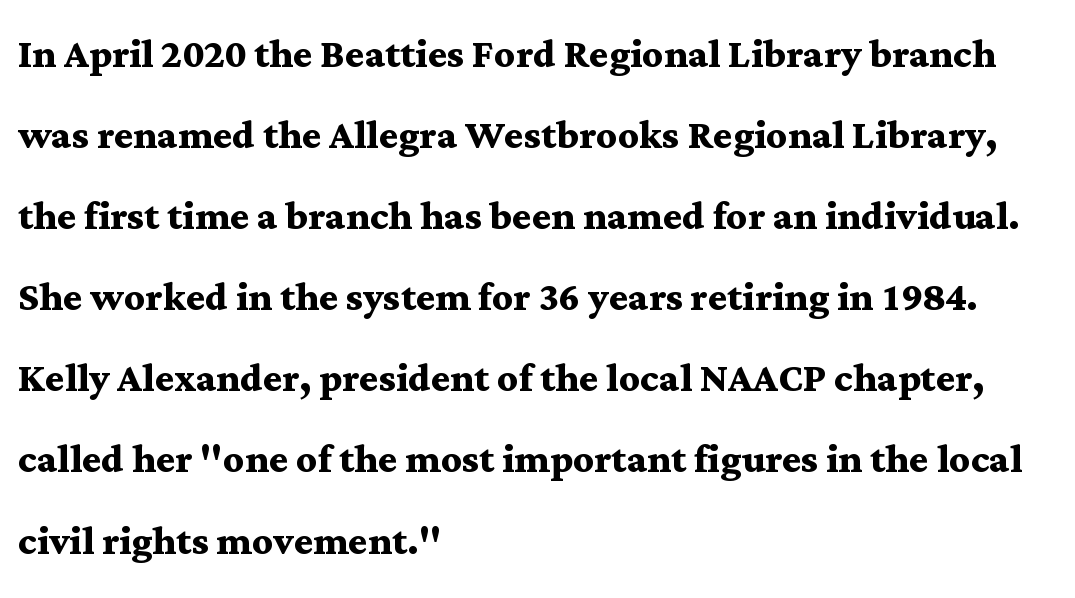
Line beginnings align vertically; line endings do not. Rows of type keep a routine distance in the vertical direction. Check the space under the baseline: it is left empty. This sample has the flowing, uneven cadence of proportional lettering.
